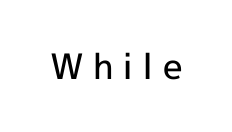
Q: Is the text bold? A: Semi-bold.
Q: Is the text italic (slanted)? A: No, it is upright.
Q: Is the typeface a serif or a sans-serif typeface? A: Sans-serif.
Q: Is the text underlined? A: No.
Q: Is the spacing between letters normal or unusually wide? A: Unusually wide.
Q: Width (condensed, normal, or wide)? A: Normal.
Q: x-height? A: Medium.
Q: Monospaced? A: No.
